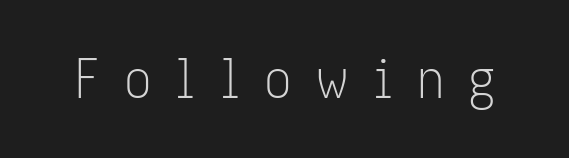
Q: Is the text bold? A: No.
Q: Is the text italic (slanted)? A: No, it is upright.
Q: Is the typeface a serif or a sans-serif typeface? A: Sans-serif.
Q: Is the text underlined? A: No.
Q: Is the spacing between letters normal or unusually wide? A: Unusually wide.
Q: Width (condensed, normal, or wide)? A: Condensed.
Q: Stroke contrast? A: Low.
Q: x-height? A: Medium.
Q: Monospaced? A: No.
